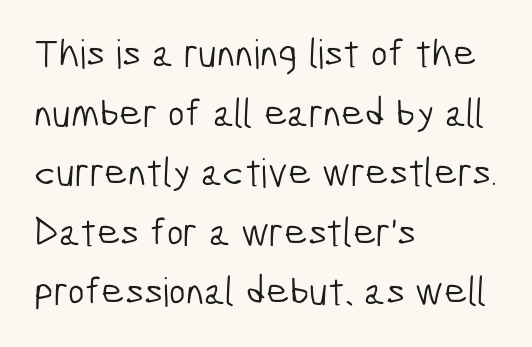
{"serif": "no", "bold": "no", "weight": "light", "width": "condensed", "stroke_contrast": "low", "x_height": "medium", "monospaced": "no", "underline": "no", "align": "left", "line_spacing": "normal", "line_spacing_ratio": 1.49, "letter_spacing": "normal", "letter_spacing_em": 0.0, "glyph_px": 40}
